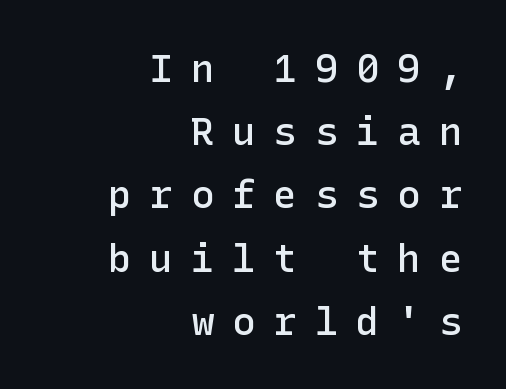
Q: Is the text bold? A: Semi-bold.
Q: Is the text italic (slanted)? A: No, it is upright.
Q: Is the typeface a serif or a sans-serif typeface? A: Sans-serif.
Q: Is the text underlined? A: No.
Q: How is the paragraph aligned? A: Right-aligned.
Q: Is the spacing between letters normal or unusually wide? A: Unusually wide.
Q: Is the spacing between lines tight, normal or loose? A: Normal.
Q: Width (condensed, normal, or wide)? A: Normal.
Q: Stroke contrast? A: Low.
Q: x-height? A: Medium.
